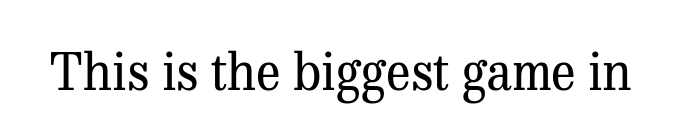
The image shows 51 px regular-weight serif type, upright; set normal letter spacing, not underlined; medium stroke contrast and a medium x-height.
